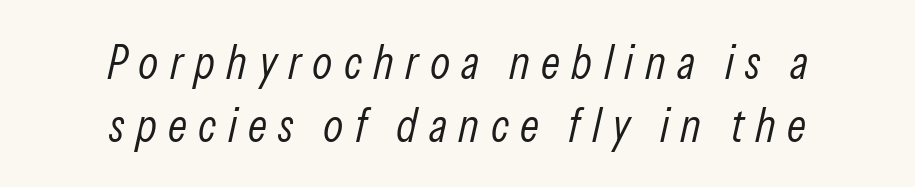
Q: Is the text bold? A: No.
Q: Is the text italic (slanted)? A: Yes, it leans right by about 13 degrees.
Q: Is the text underlined? A: No.
Q: How is the paragraph aligned? A: Centered.
Q: Is the spacing between letters normal or unusually wide? A: Unusually wide.
Q: Is the spacing between lines tight, normal or loose? A: Normal.
Q: Width (condensed, normal, or wide)? A: Condensed.
Q: Stroke contrast? A: Low.
Q: x-height? A: Medium.
Q: Monospaced? A: No.
